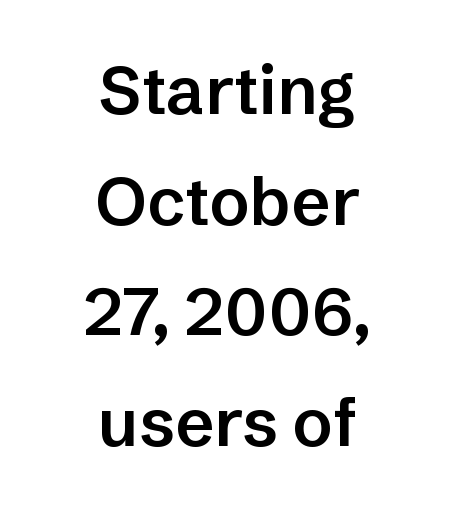
The image shows 67 px semibold sans-serif type, upright; set centered, normal line spacing (1.65x), normal letter spacing, not underlined; low stroke contrast and a medium x-height.
